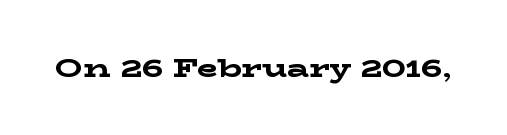
{"italic": "no", "bold": "yes", "underline": "no", "letter_spacing": "normal", "letter_spacing_em": 0.0, "glyph_px": 27}
